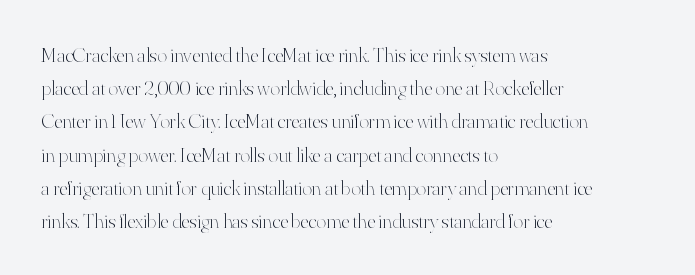
{"italic": "no", "bold": "no", "underline": "no", "align": "left", "line_spacing": "normal", "line_spacing_ratio": 1.58, "letter_spacing": "normal", "letter_spacing_em": 0.0, "glyph_px": 21}
